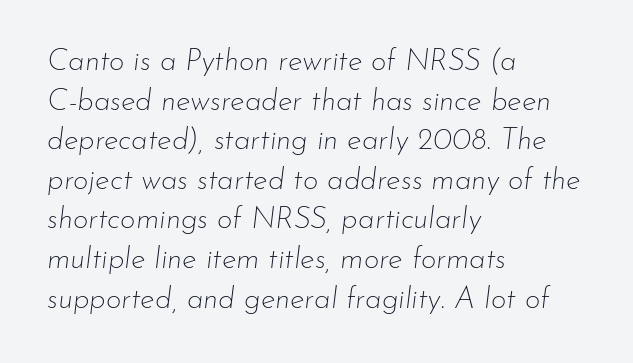
The letters sit at their default tracking, neither squeezed nor spread. Regarding leading, the lines here are spaced in the standard way. Characters are canted at an angle relative to the baseline's perpendicular. Stems here are at most as thick as an everyday book face. The zone under the glyphs is completely vacant. A classic flush-left, rag-right setting is used for this passage.
